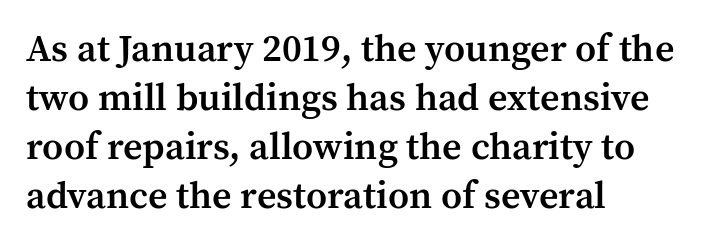
As a designer I'd log this as weight 600, semibold. Descenders are the only things crossing below the line. Quick note: interline space is typical. The passage shown is typed in a proportional face where columns would drift. The typography opts for an upright posture over an oblique one.
